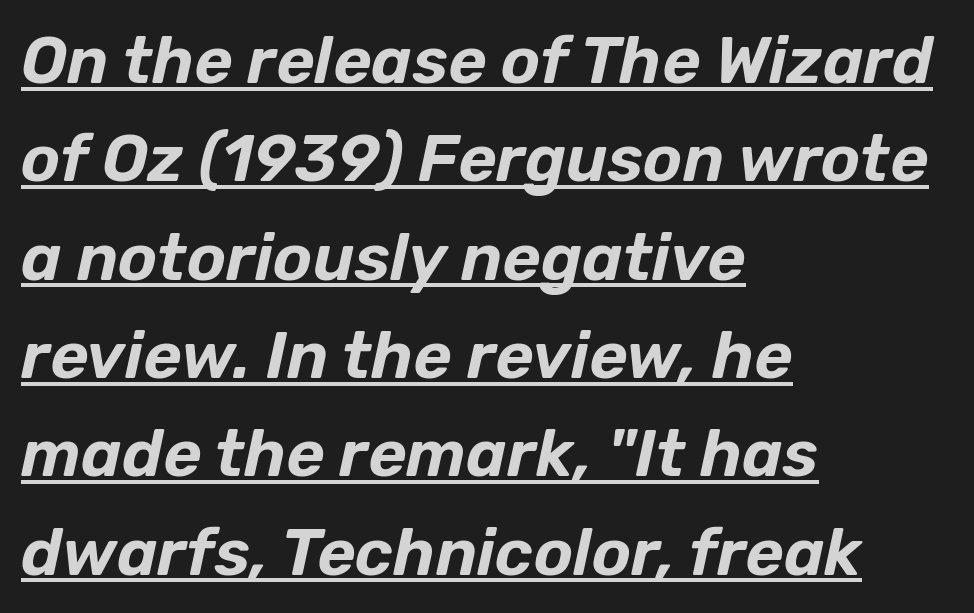
The image shows 66 px text type, italic (leaning right); set left-aligned, normal line spacing (1.49x), normal letter spacing, underlined; low stroke contrast and a medium x-height.
